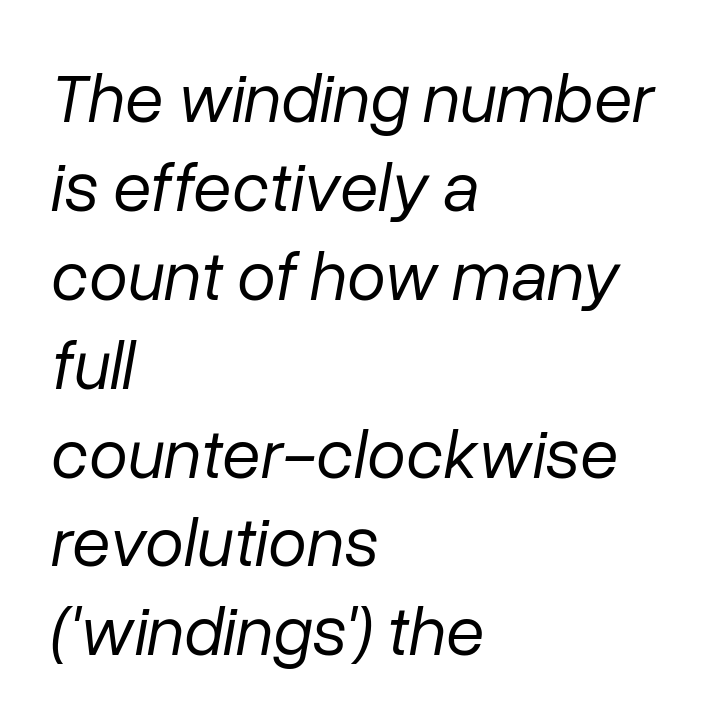
The image shows 70 px regular-weight type, italic (leaning right); set left-aligned, normal line spacing (1.27x), normal letter spacing, not underlined; low stroke contrast and a medium x-height.
